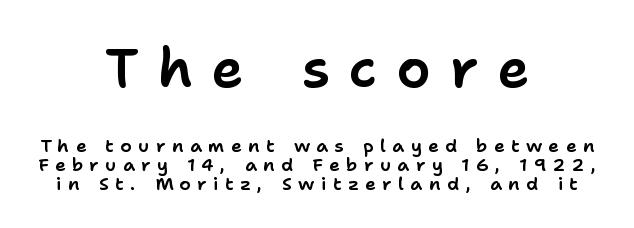
The image shows 54 px sans-serif type, upright; set centered, tight line spacing (1.08x), unusually wide letter spacing (+0.36 em), not underlined; the first (top) block is 3.0x larger; low stroke contrast and a medium x-height.
